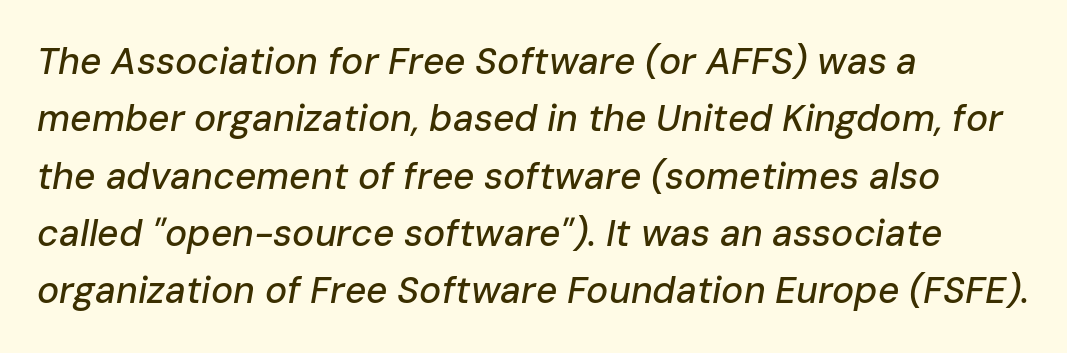
In terms of letterspacing, this is plain default setting. The glyphs look as if they've been sheared to an angle. This sample has the flowing, uneven cadence of proportional lettering. Layout note: lines flush left. Regular leading. Lines of text with bare space underneath.
